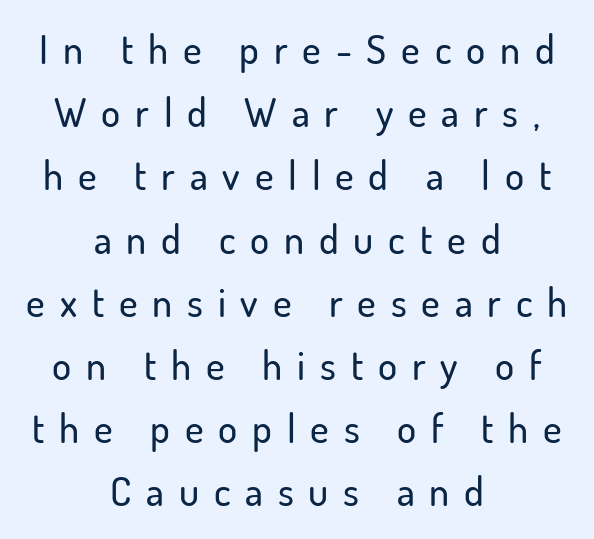
The image shows 40 px sans-serif type, upright; set centered, normal line spacing (1.58x), unusually wide letter spacing (+0.37 em), not underlined; low stroke contrast and a small x-height.
